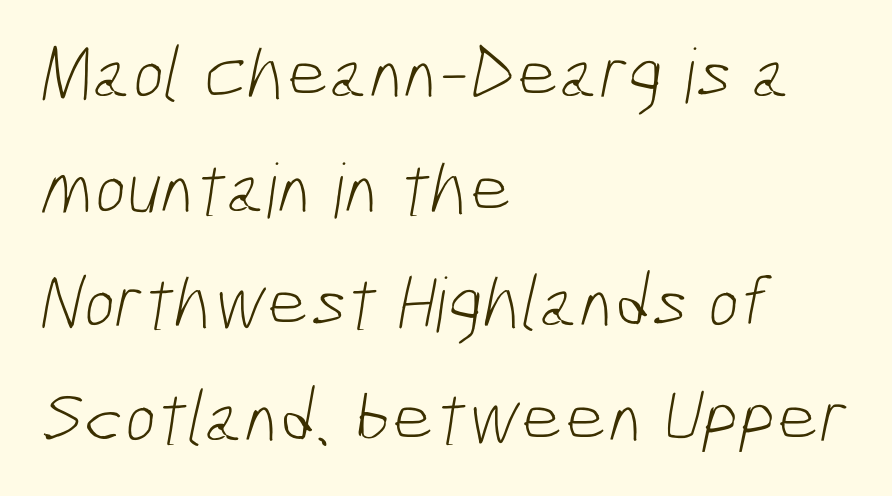
The image shows 75 px light, condensed sans-serif type; set left-aligned, normal line spacing (1.53x), normal letter spacing, not underlined; low stroke contrast and a medium x-height.
